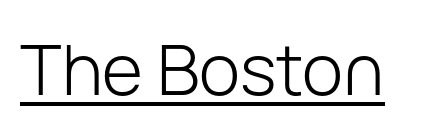
{"serif": "no", "italic": "no", "bold": "no", "weight": "light", "width": "normal", "stroke_contrast": "low", "x_height": "medium", "monospaced": "no", "underline": "yes", "letter_spacing": "normal", "letter_spacing_em": 0.0, "glyph_px": 70}
